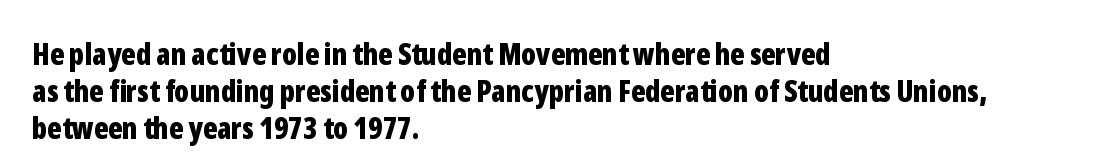
Q: Is the text bold? A: Yes.
Q: Is the text italic (slanted)? A: No, it is upright.
Q: Is the typeface a serif or a sans-serif typeface? A: Sans-serif.
Q: Is the text underlined? A: No.
Q: How is the paragraph aligned? A: Left-aligned.
Q: Is the spacing between letters normal or unusually wide? A: Normal.
Q: Width (condensed, normal, or wide)? A: Condensed.
Q: Stroke contrast? A: Low.
Q: x-height? A: Medium.
Q: Monospaced? A: No.
